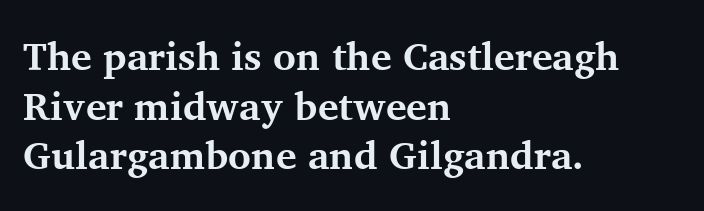
Q: Is the text bold? A: Yes.
Q: Is the text italic (slanted)? A: No, it is upright.
Q: Is the typeface a serif or a sans-serif typeface? A: Serif.
Q: Is the text underlined? A: No.
Q: How is the paragraph aligned? A: Left-aligned.
Q: Is the spacing between letters normal or unusually wide? A: Normal.
Q: Is the spacing between lines tight, normal or loose? A: Normal.
Q: Width (condensed, normal, or wide)? A: Normal.
Q: Stroke contrast? A: Medium.
Q: x-height? A: Medium.
Q: Monospaced? A: No.
